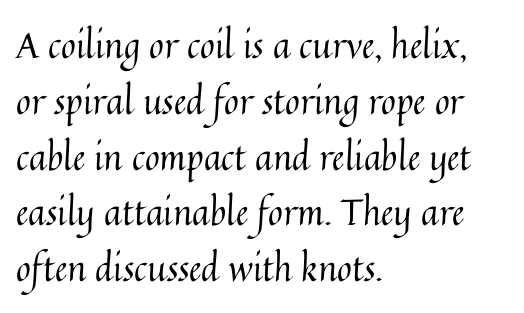
The lines are quadded left. A typesetter would call this proportional, since set widths differ per character. The words here are not underlined. Leading: standard. Default kerning and tracking; the words read as compact shapes.
